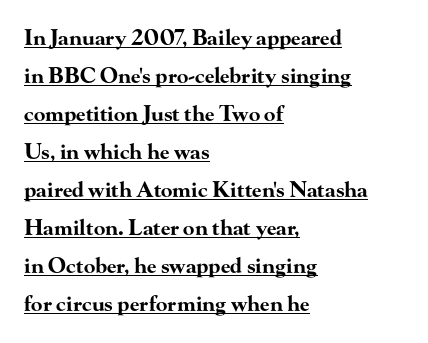
Q: Is the text bold? A: Yes.
Q: Is the text italic (slanted)? A: No, it is upright.
Q: Is the text underlined? A: Yes.
Q: How is the paragraph aligned? A: Left-aligned.
Q: Is the spacing between letters normal or unusually wide? A: Normal.
